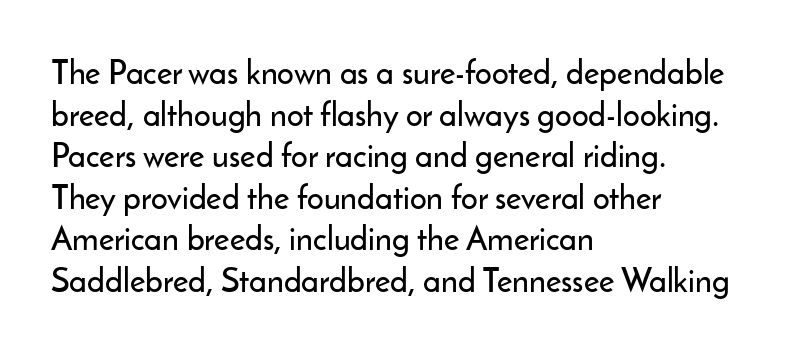
{"serif": "no", "italic": "no", "width": "normal", "stroke_contrast": "low", "x_height": "small", "monospaced": "no", "underline": "no", "align": "left", "line_spacing": "normal", "line_spacing_ratio": 1.26, "letter_spacing": "normal", "letter_spacing_em": 0.0, "glyph_px": 33}
